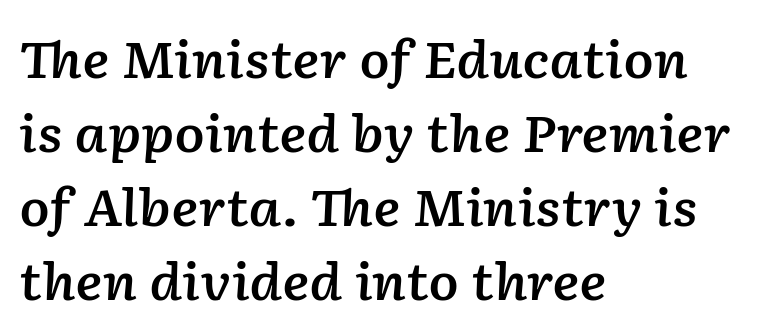
The passage shown is typed in a proportional face where columns would drift. Compared with typical body copy, the letter spacing here is the same. Line beginnings align vertically; line endings do not. Heft: intermediate — a semibold.
